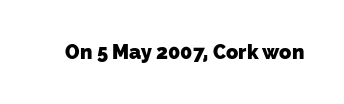
{"bold": "yes", "underline": "no", "letter_spacing": "normal", "letter_spacing_em": 0.0, "glyph_px": 20}
